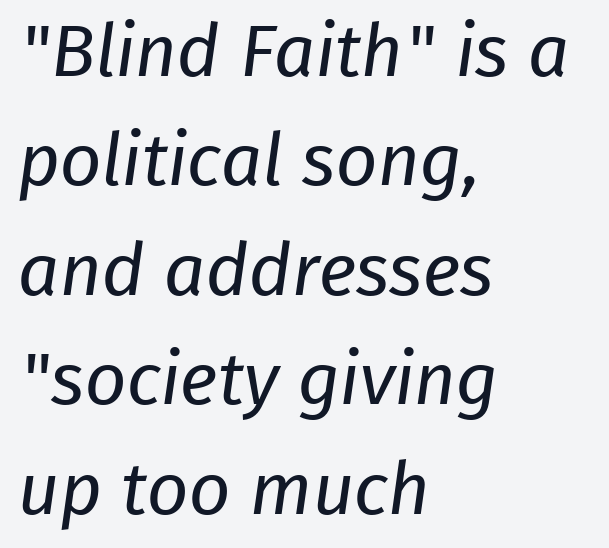
Q: Is the text bold? A: No.
Q: Is the typeface a serif or a sans-serif typeface? A: Sans-serif.
Q: Is the text underlined? A: No.
Q: How is the paragraph aligned? A: Left-aligned.
Q: Is the spacing between letters normal or unusually wide? A: Normal.
Q: Is the spacing between lines tight, normal or loose? A: Normal.
Q: Width (condensed, normal, or wide)? A: Normal.
Q: Stroke contrast? A: Low.
Q: x-height? A: Medium.
Q: Monospaced? A: No.
